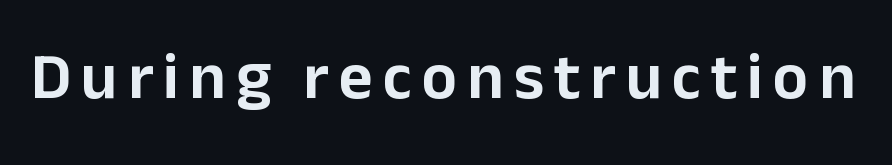
The image shows 66 px sans-serif type, upright; set not underlined; low stroke contrast and a medium x-height.
